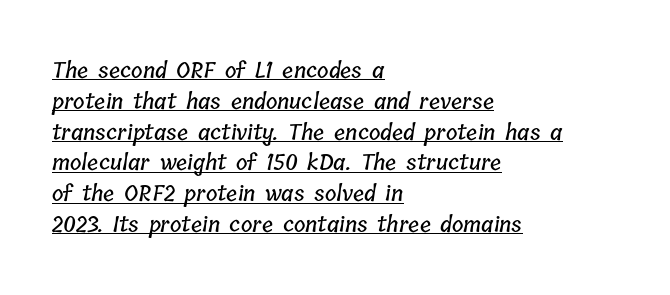
{"underline": "yes", "align": "left", "line_spacing": "normal", "line_spacing_ratio": 1.4, "letter_spacing": "normal", "letter_spacing_em": 0.0, "glyph_px": 22}
